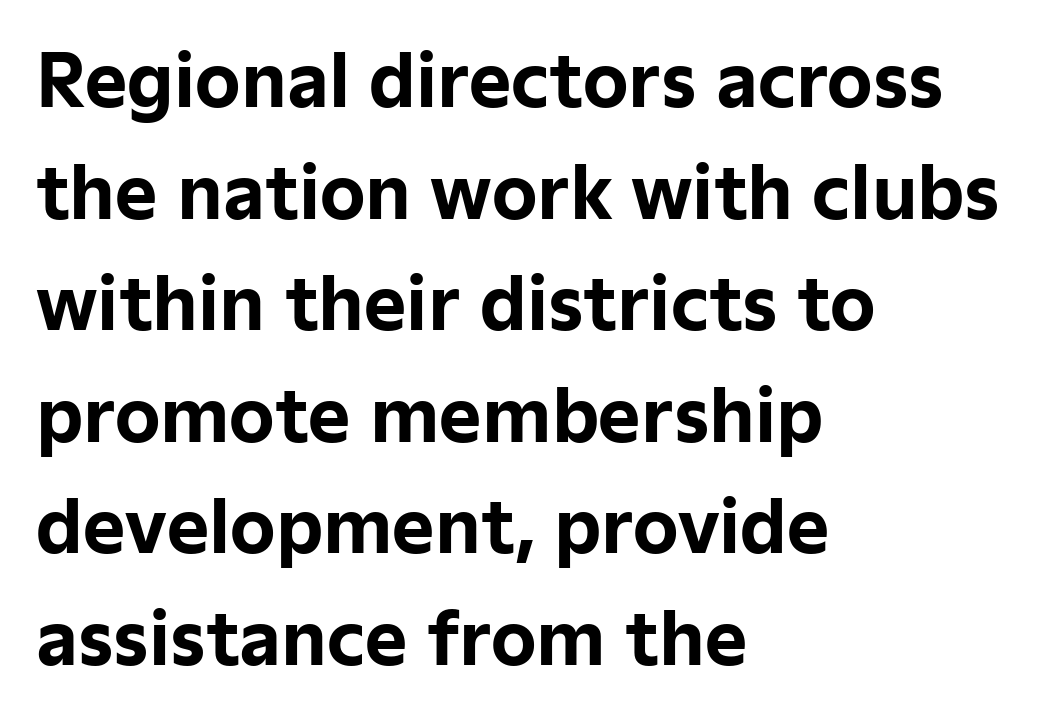
{"serif": "no", "italic": "no", "bold": "yes", "weight": "bold", "width": "normal", "stroke_contrast": "low", "x_height": "medium", "monospaced": "no", "underline": "no", "align": "left", "line_spacing": "normal", "line_spacing_ratio": 1.55, "letter_spacing": "normal", "letter_spacing_em": 0.0, "glyph_px": 72}
